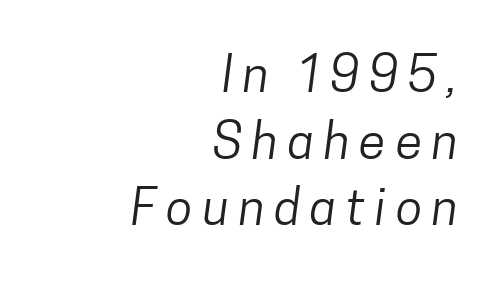
The font is comparable to plain body text, perhaps lighter. Teacher's note: observe the even right margin — that is flush-right alignment. Beneath every word, the page is bare. The typeface chosen for these lines omits serifs. Each letter keeps its own natural width here, so spacing adapts to shape.
